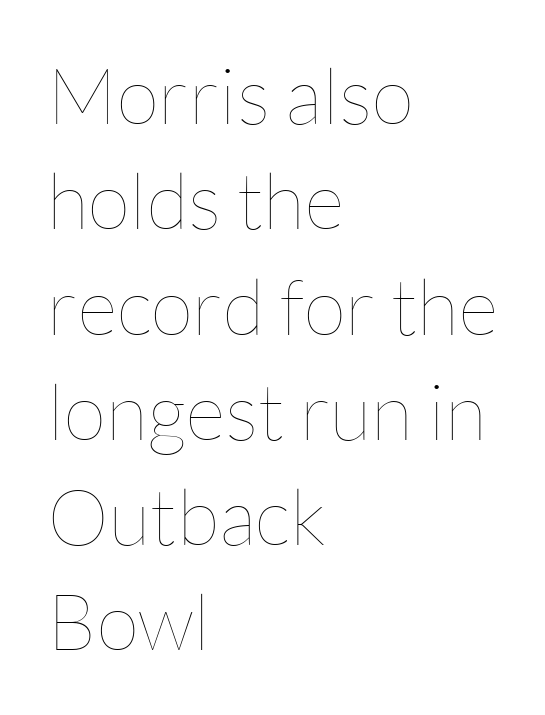
The image shows 78 px thin type, upright; set left-aligned, normal line spacing (1.35x), normal letter spacing, not underlined; low stroke contrast and a medium x-height.
